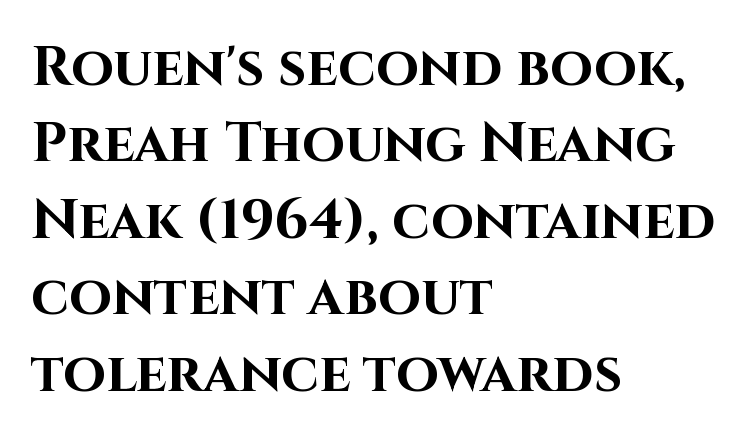
The image shows 55 px bold sans-serif type, upright; set left-aligned, normal line spacing (1.39x), normal letter spacing, not underlined; high stroke contrast and a large x-height.
